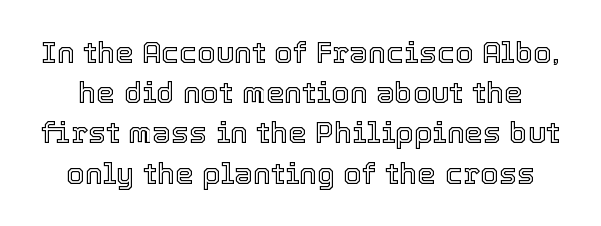
Q: Is the text italic (slanted)? A: No, it is upright.
Q: Is the text underlined? A: No.
Q: Is the spacing between letters normal or unusually wide? A: Normal.
Q: Is the spacing between lines tight, normal or loose? A: Normal.
Q: Width (condensed, normal, or wide)? A: Normal.
Q: x-height? A: Medium.
Q: Monospaced? A: No.
